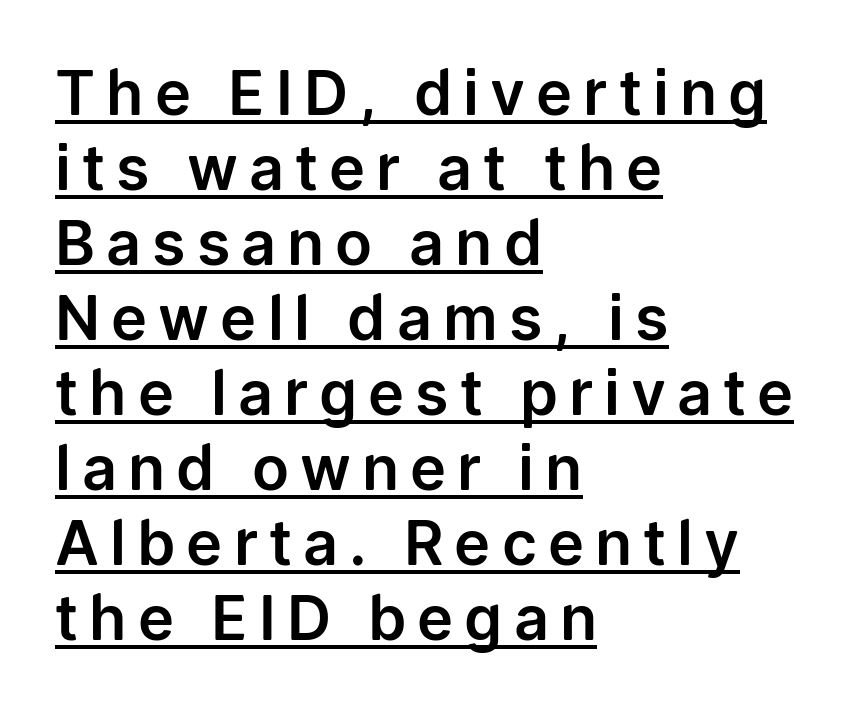
Posture: straight, roman, zero tilt. Varying glyph widths throughout — classic text-font behaviour. You can tell from the bare stems that sans-serif type was used. The words here are underlined.
